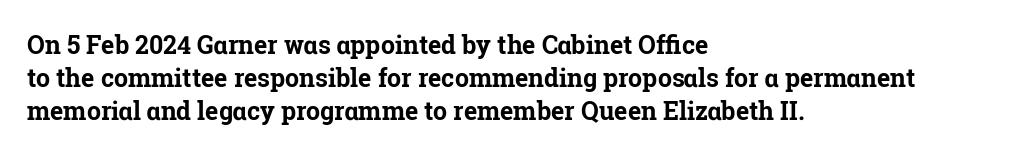
The image shows 25 px bold type, upright; set left-aligned, normal line spacing (1.32x), normal letter spacing, not underlined.
